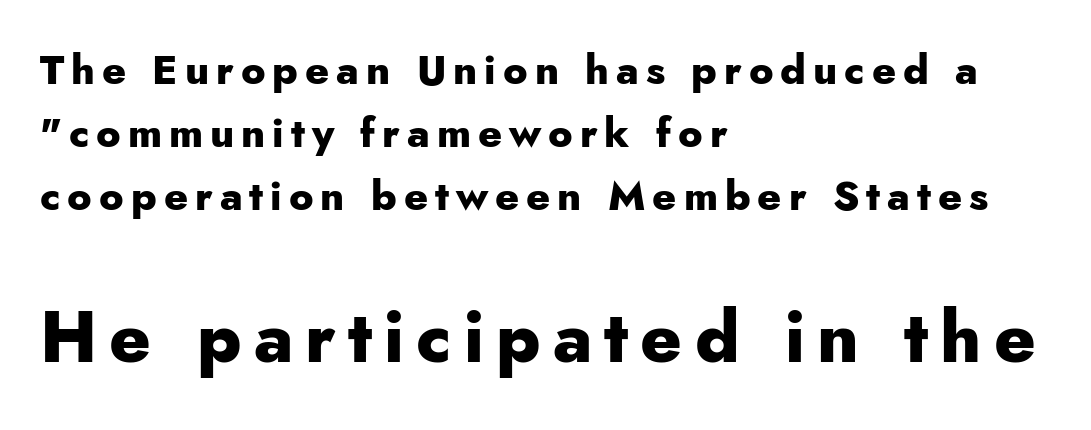
Q: Is the text bold? A: Yes.
Q: Is the text italic (slanted)? A: No, it is upright.
Q: Is the typeface a serif or a sans-serif typeface? A: Sans-serif.
Q: Is the text underlined? A: No.
Q: How is the paragraph aligned? A: Left-aligned.
Q: Is the spacing between lines tight, normal or loose? A: Normal.
Q: Which block of text is set in a larger size, the first (top) or the second (bottom)? A: The second (bottom) one.
Q: Width (condensed, normal, or wide)? A: Normal.
Q: Stroke contrast? A: Low.
Q: x-height? A: Small.
Q: Monospaced? A: No.
